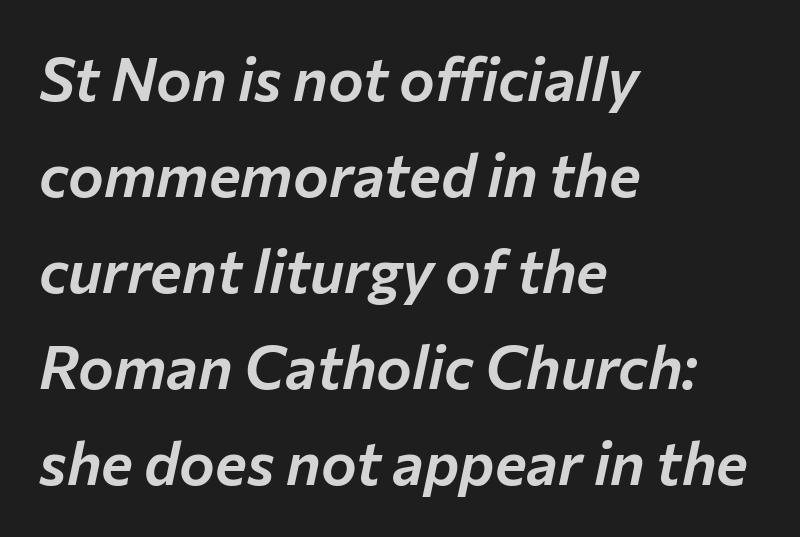
The image shows 60 px text type, italic (leaning right); set left-aligned, normal line spacing (1.6x), normal letter spacing, not underlined; low stroke contrast and a medium x-height.
